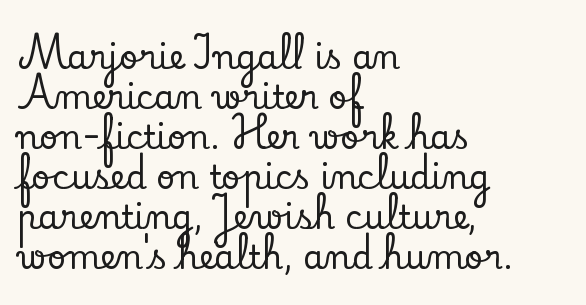
{"serif": "yes", "italic": "no", "width": "normal", "stroke_contrast": "low", "x_height": "small", "monospaced": "no", "underline": "no", "align": "left", "line_spacing_ratio": 1.21, "letter_spacing": "normal", "letter_spacing_em": 0.0, "glyph_px": 33}
